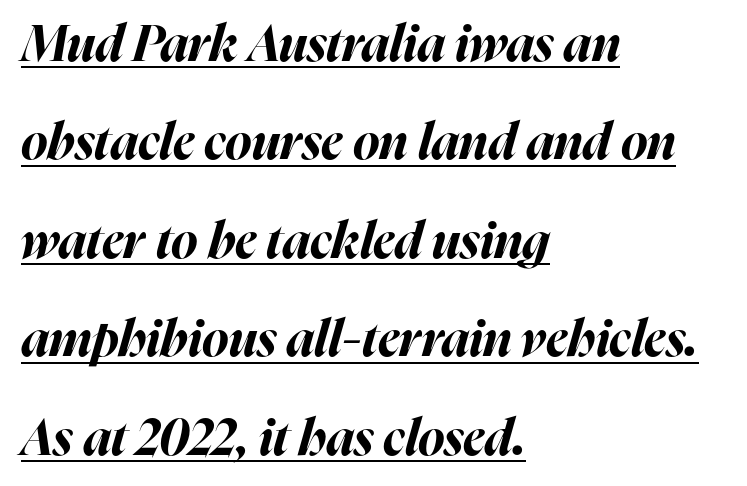
The image shows 50 px bold type, italic (leaning right); set left-aligned, loose line spacing (1.97x), normal letter spacing, underlined; high stroke contrast and a medium x-height.
